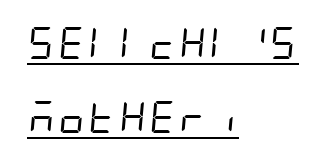
Each line of the rendering has a horizontal stroke beneath the glyphs. In CSS terms this would be text-align: left. Horizontal bands of white between lines are thick stripes. Typographically, this falls in the sans-serif category. Observe the ordinary spacing: letters are neighbours, not strangers. Nothing heavy about these letters — not bold at all.
